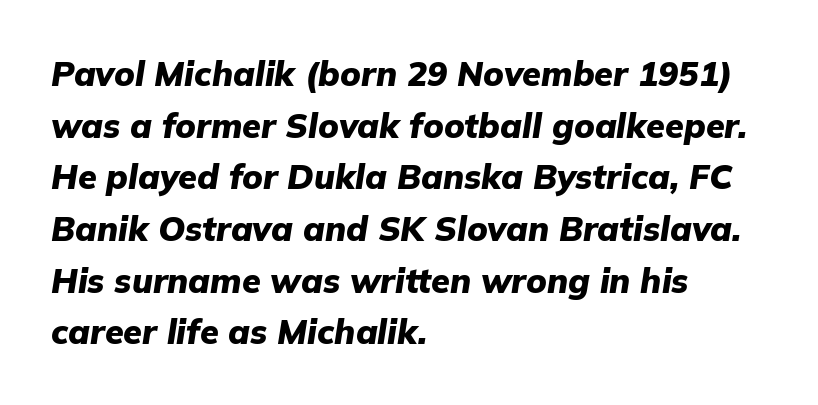
The image shows 34 px heavy type, italic (leaning right); set left-aligned, normal line spacing (1.52x), normal letter spacing, not underlined; low stroke contrast and a medium x-height.
